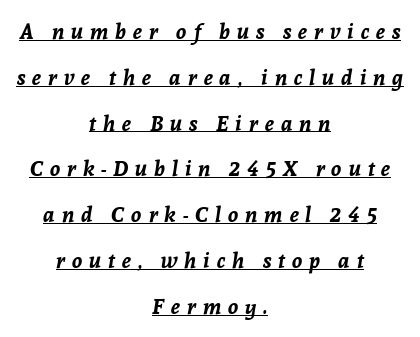
Q: Is the text bold? A: Yes.
Q: Is the text italic (slanted)? A: Yes, it leans right by about 8 degrees.
Q: Is the text underlined? A: Yes.
Q: How is the paragraph aligned? A: Centered.
Q: Is the spacing between letters normal or unusually wide? A: Unusually wide.
Q: Is the spacing between lines tight, normal or loose? A: Loose.
